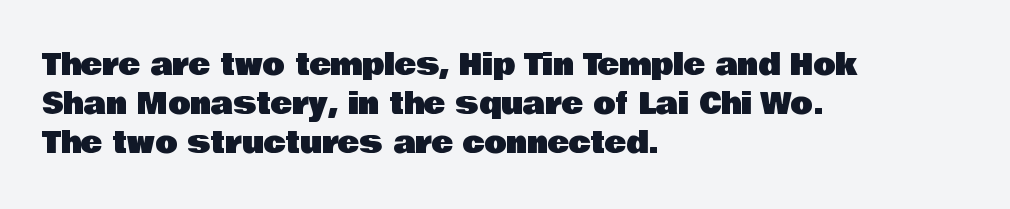
The image shows 29 px sans-serif type, upright; set left-aligned, normal line spacing (1.34x), normal letter spacing, not underlined; low stroke contrast and a large x-height.
